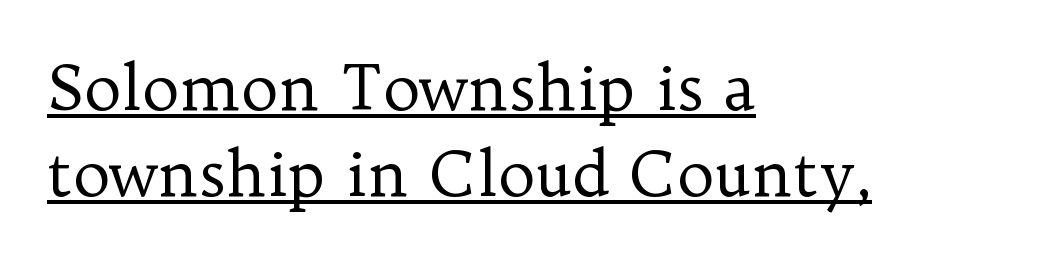
Q: Is the text bold? A: No.
Q: Is the text italic (slanted)? A: No, it is upright.
Q: Is the typeface a serif or a sans-serif typeface? A: Serif.
Q: Is the text underlined? A: Yes.
Q: How is the paragraph aligned? A: Left-aligned.
Q: Is the spacing between letters normal or unusually wide? A: Normal.
Q: Is the spacing between lines tight, normal or loose? A: Normal.
Q: Width (condensed, normal, or wide)? A: Normal.
Q: Stroke contrast? A: Low.
Q: x-height? A: Medium.
Q: Monospaced? A: No.
